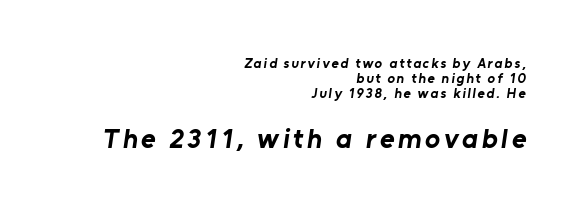
{"serif": "no", "bold": "yes", "weight": "bold", "width": "normal", "stroke_contrast": "low", "x_height": "medium", "monospaced": "no", "underline": "no", "align": "right", "line_spacing": "tight", "line_spacing_ratio": 1.07, "larger_block": "second", "size_ratio": 2.0, "glyph_px": 28}
